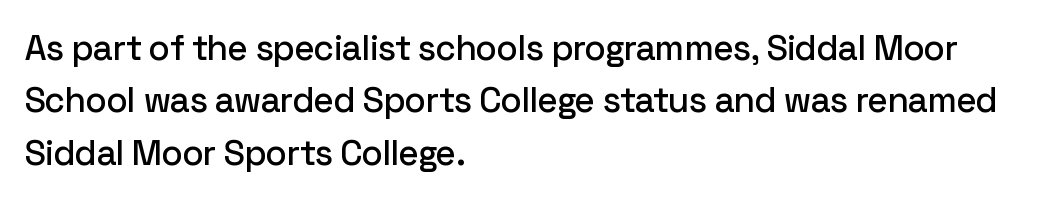
Nothing sits at the stroke ends, so this counts as sans-serif. This rendering features lettering with no underline. Nope, not italic — everything's standing straight. Compared with typical body copy, the letter spacing here is the same. A typesetter would call this leading conventional body-copy spacing. You could not count columns in this text — the font is proportionally spaced.
